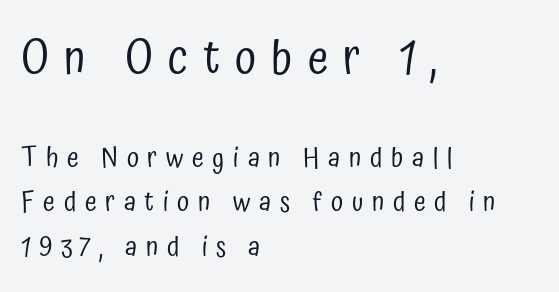
{"serif": "no", "italic": "no", "bold": "no", "weight": "regular", "width": "condensed", "stroke_contrast": "low", "x_height": "medium", "monospaced": "no", "underline": "no", "align": "left", "line_spacing": "normal", "line_spacing_ratio": 1.66, "letter_spacing": "wide", "letter_spacing_em": 0.32, "larger_block": "first", "size_ratio": 1.74, "glyph_px": 47}
